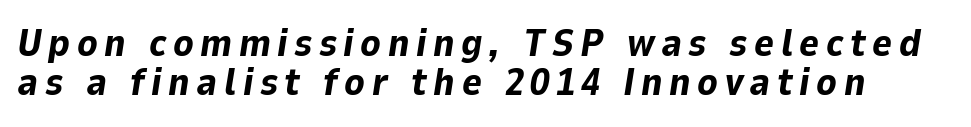
Q: Is the text bold? A: Yes.
Q: Is the text italic (slanted)? A: Yes, it leans right by about 9 degrees.
Q: Is the text underlined? A: No.
Q: Is the spacing between lines tight, normal or loose? A: Tight.
Q: Width (condensed, normal, or wide)? A: Normal.
Q: Stroke contrast? A: Low.
Q: x-height? A: Medium.
Q: Monospaced? A: No.
